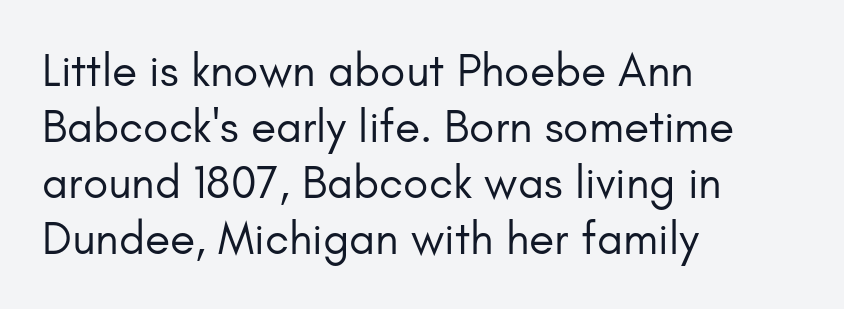
Q: Is the text bold? A: No.
Q: Is the text italic (slanted)? A: No, it is upright.
Q: Is the typeface a serif or a sans-serif typeface? A: Sans-serif.
Q: Is the text underlined? A: No.
Q: How is the paragraph aligned? A: Left-aligned.
Q: Is the spacing between letters normal or unusually wide? A: Normal.
Q: Width (condensed, normal, or wide)? A: Normal.
Q: Stroke contrast? A: Low.
Q: x-height? A: Small.
Q: Monospaced? A: No.
